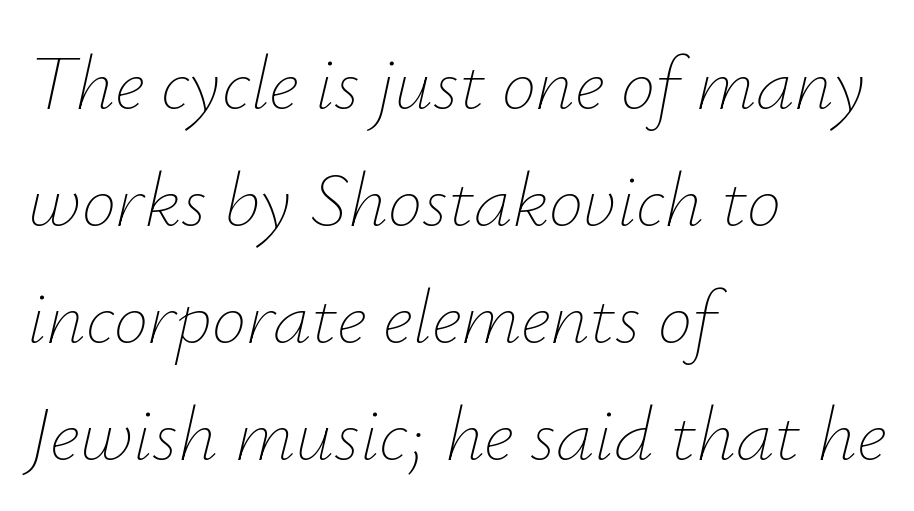
{"italic": "yes", "lean": "right", "slant_degrees": 12, "bold": "no", "weight": "thin", "width": "normal", "stroke_contrast": "low", "x_height": "small", "monospaced": "no", "underline": "no", "align": "left", "line_spacing": "normal", "line_spacing_ratio": 1.52, "letter_spacing": "normal", "letter_spacing_em": 0.0, "glyph_px": 77}
